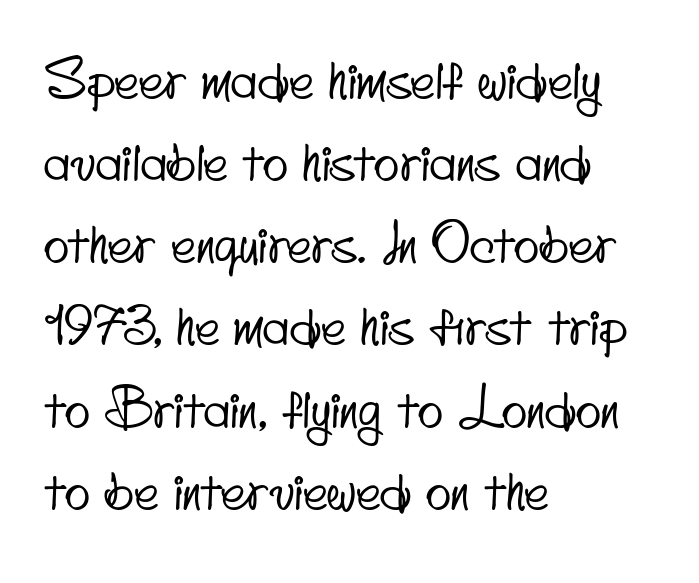
Q: Is the typeface a serif or a sans-serif typeface? A: Sans-serif.
Q: Is the text underlined? A: No.
Q: How is the paragraph aligned? A: Left-aligned.
Q: Is the spacing between letters normal or unusually wide? A: Normal.
Q: Is the spacing between lines tight, normal or loose? A: Normal.
Q: Width (condensed, normal, or wide)? A: Condensed.
Q: Stroke contrast? A: Low.
Q: x-height? A: Small.
Q: Monospaced? A: No.
